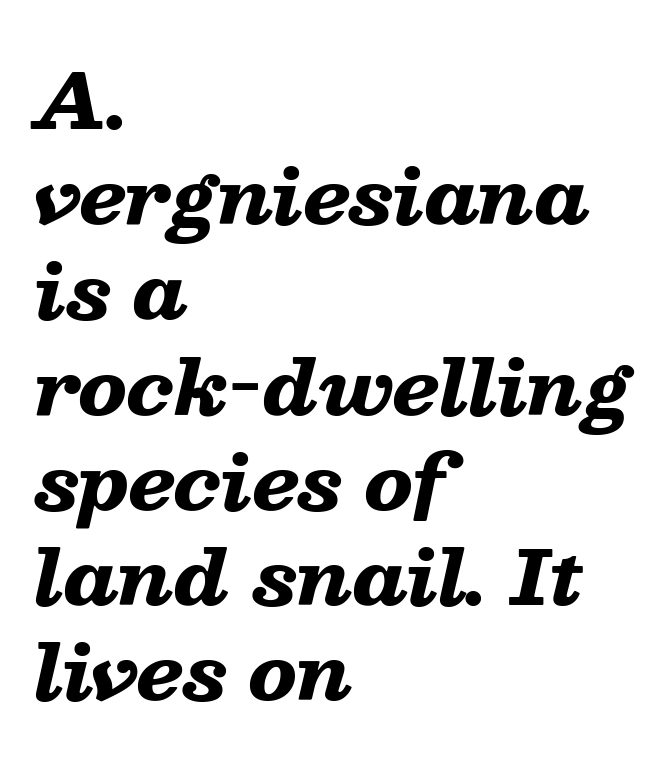
Spacing between characters is what you'd get straight out of the box. A bare baseline throughout the passage. Looks like regular typesetting: each glyph gets only the width it needs. These lines were composed using italics. How heavy is the stroke? Heavy — this is a bold. Regular leading.
